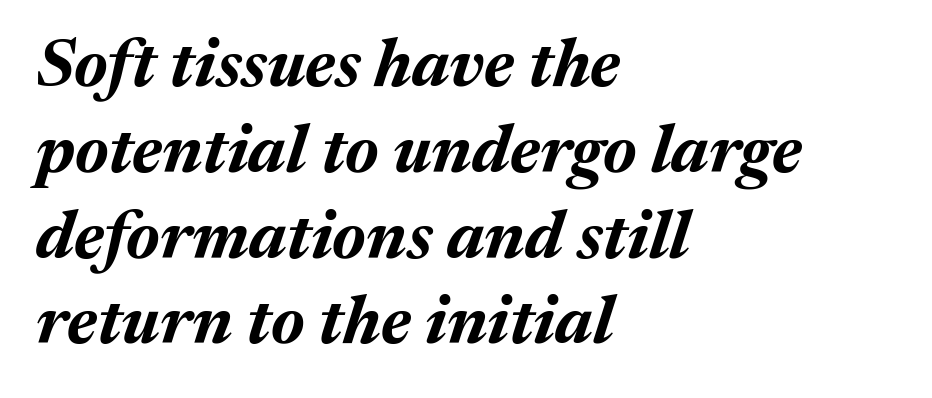
{"italic": "yes", "lean": "right", "slant_degrees": 17, "bold": "yes", "weight": "bold", "width": "normal", "stroke_contrast": "medium", "x_height": "medium", "monospaced": "no", "underline": "no", "align": "left", "line_spacing": "normal", "line_spacing_ratio": 1.28, "letter_spacing": "normal", "letter_spacing_em": 0.0, "glyph_px": 67}
